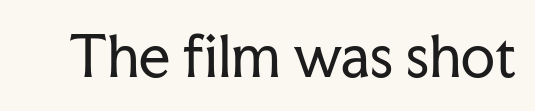
Q: Is the text bold? A: No.
Q: Is the text italic (slanted)? A: No, it is upright.
Q: Is the typeface a serif or a sans-serif typeface? A: Serif.
Q: Is the text underlined? A: No.
Q: Is the spacing between letters normal or unusually wide? A: Normal.
Q: Width (condensed, normal, or wide)? A: Normal.
Q: Stroke contrast? A: Low.
Q: x-height? A: Medium.
Q: Monospaced? A: No.
